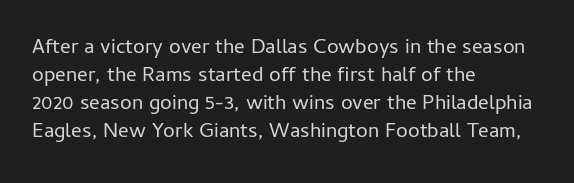
{"italic": "no", "bold": "no", "underline": "no", "align": "left", "line_spacing": "normal", "line_spacing_ratio": 1.33, "letter_spacing": "normal", "letter_spacing_em": 0.0, "glyph_px": 21}
